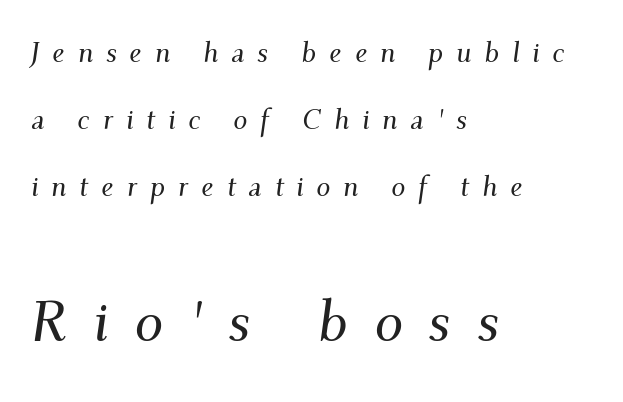
The image shows 57 px serif type, italic (leaning right); set left-aligned, loose line spacing (2.4x), unusually wide letter spacing (+0.46 em), not underlined; the second (bottom) block is 2.04x larger; medium stroke contrast and a small x-height.
